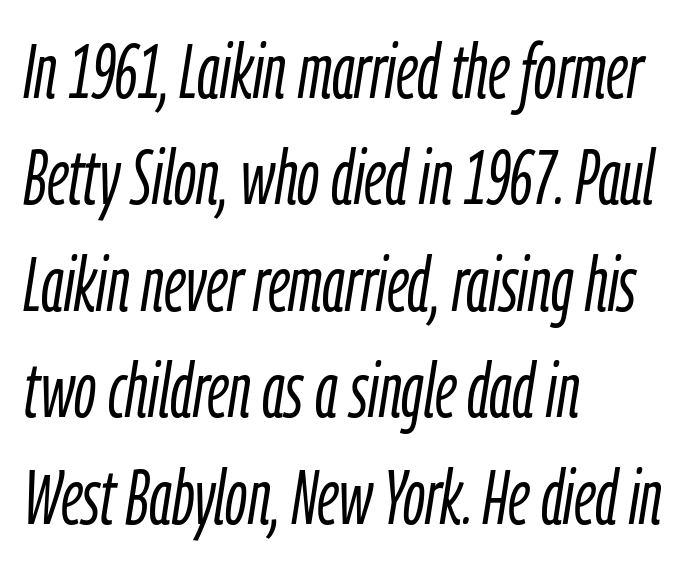
Q: Is the text bold? A: No.
Q: Is the text italic (slanted)? A: Yes, it leans right by about 9 degrees.
Q: Is the text underlined? A: No.
Q: How is the paragraph aligned? A: Left-aligned.
Q: Is the spacing between letters normal or unusually wide? A: Normal.
Q: Is the spacing between lines tight, normal or loose? A: Normal.
Q: Width (condensed, normal, or wide)? A: Condensed.
Q: Stroke contrast? A: Low.
Q: x-height? A: Medium.
Q: Monospaced? A: No.
